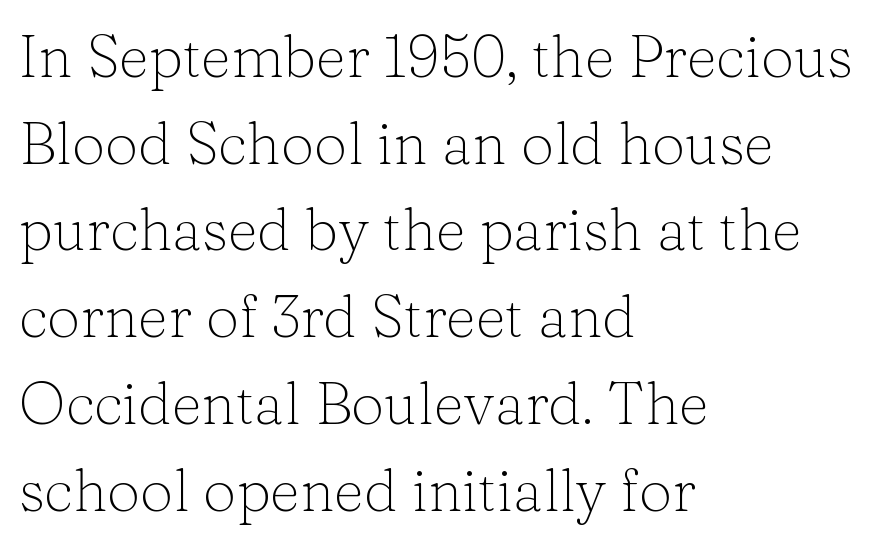
The rows are spaced the way most documents space them. The face looks like a standard text weight, possibly lighter. Every character sits straight up, as roman type does. The line texture is even and compact thanks to regular tracking.
